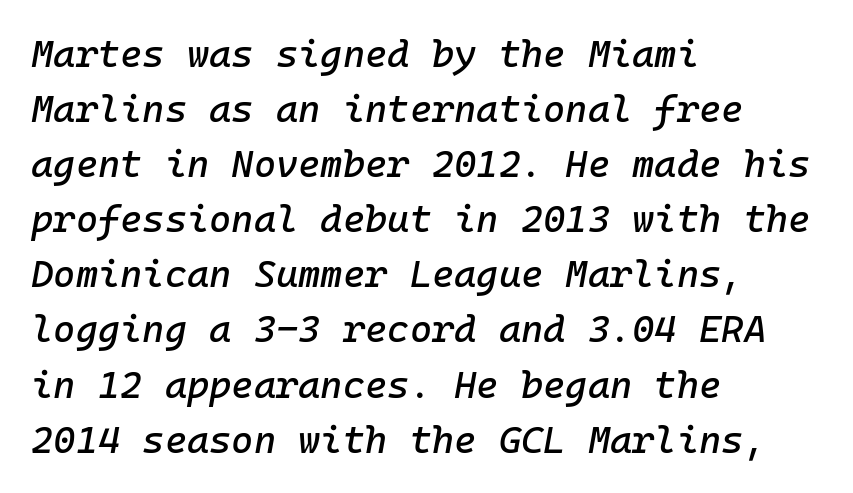
Q: Is the text italic (slanted)? A: Yes, it leans right by about 10 degrees.
Q: Is the text underlined? A: No.
Q: How is the paragraph aligned? A: Left-aligned.
Q: Is the spacing between letters normal or unusually wide? A: Normal.
Q: Is the spacing between lines tight, normal or loose? A: Normal.
Q: Width (condensed, normal, or wide)? A: Normal.
Q: Stroke contrast? A: Low.
Q: x-height? A: Medium.
Q: Monospaced? A: Yes.
